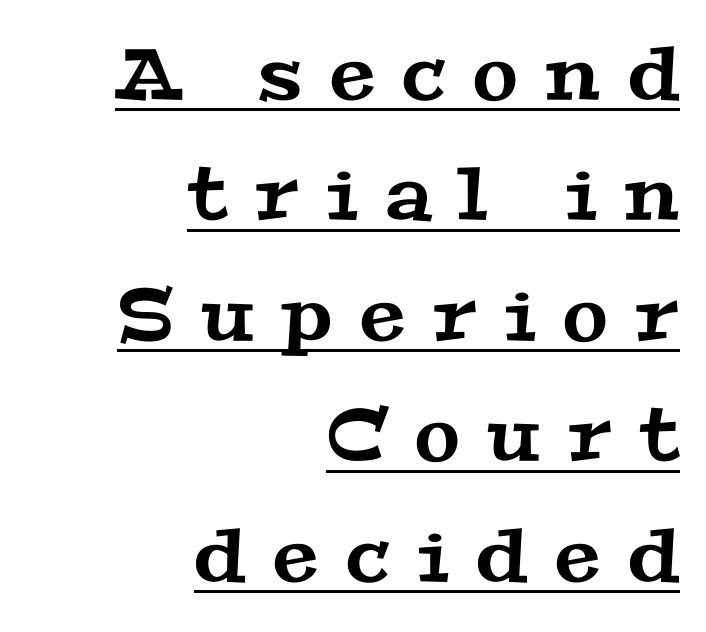
Q: Is the typeface a serif or a sans-serif typeface? A: Serif.
Q: Is the text underlined? A: Yes.
Q: How is the paragraph aligned? A: Right-aligned.
Q: Is the spacing between letters normal or unusually wide? A: Unusually wide.
Q: Is the spacing between lines tight, normal or loose? A: Normal.
Q: Width (condensed, normal, or wide)? A: Wide.
Q: Stroke contrast? A: Medium.
Q: x-height? A: Medium.
Q: Monospaced? A: No.
